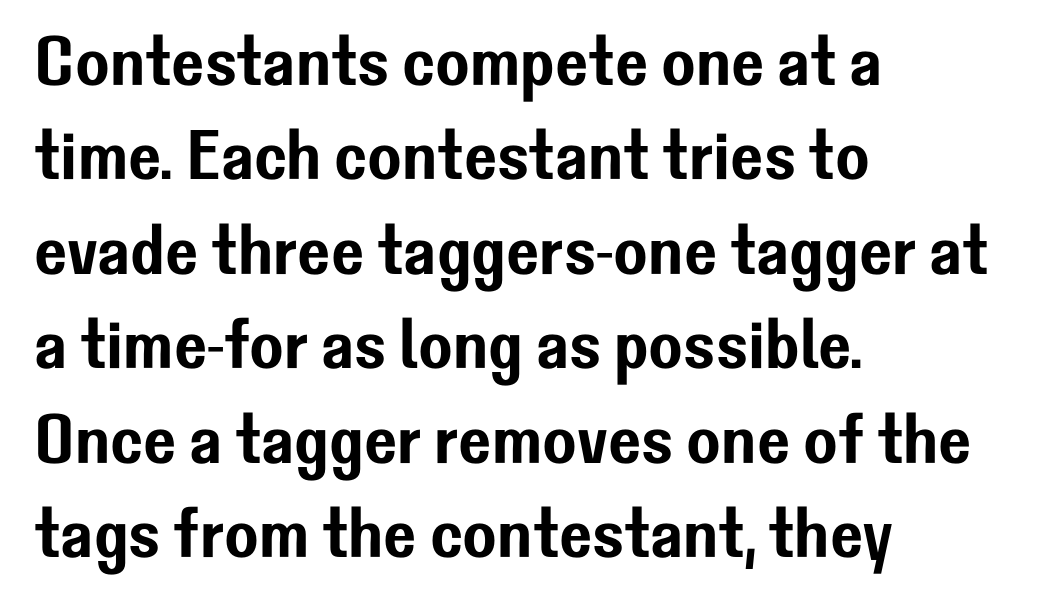
Reading down the block, your eye returns to a fixed left position each line. The rendering uses natural spacing where letterforms have individual widths. These lines sit exactly where default settings would place them. How are the letters spaced? Ordinarily, with no added tracking.
